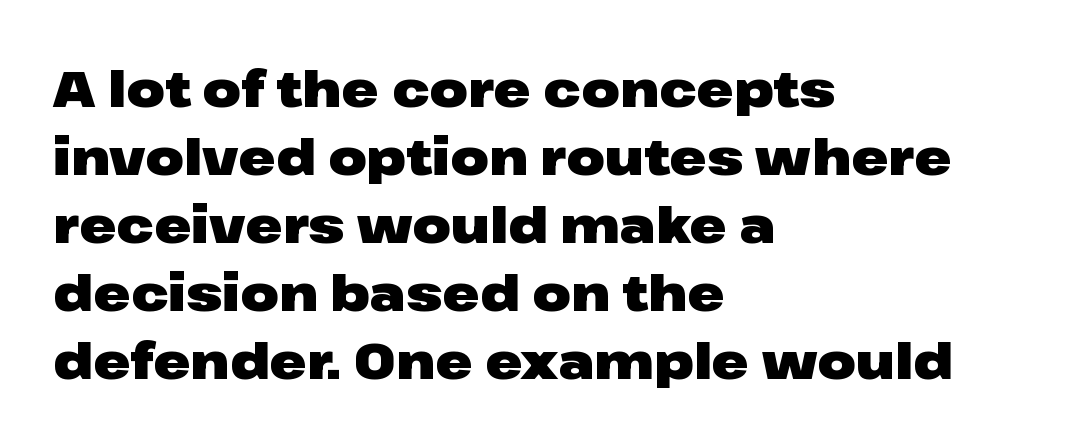
The letters are bold, with thick, heavy strokes. The specimen reads as upright at a glance. Check under the words: just untouched page. You could not count columns in this text — the font is proportionally spaced. The letterforms sit shoulder to shoulder at normal distance.
